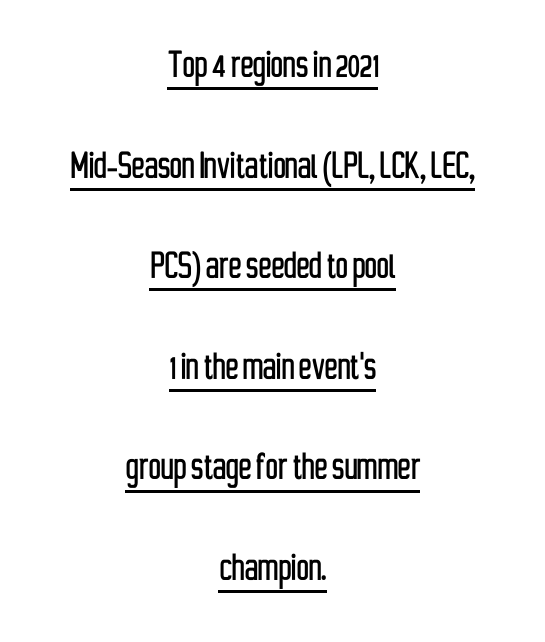
{"serif": "no", "italic": "no", "width": "condensed", "stroke_contrast": "low", "x_height": "medium", "monospaced": "no", "underline": "yes", "align": "center", "line_spacing": "loose", "line_spacing_ratio": 2.34, "letter_spacing": "normal", "letter_spacing_em": 0.0, "glyph_px": 43}
